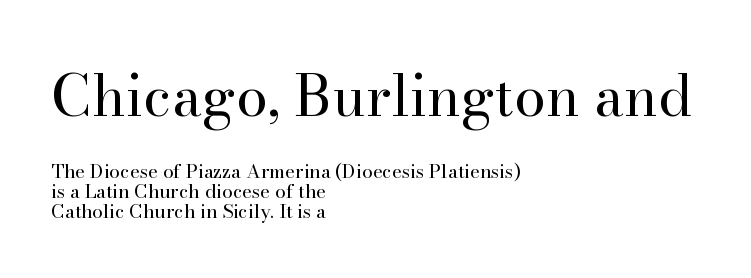
The image shows 57 px regular-weight serif type, upright; set left-aligned, tight line spacing (1.05x), normal letter spacing, not underlined; the first (top) block is 3.0x larger; high stroke contrast and a small x-height.
